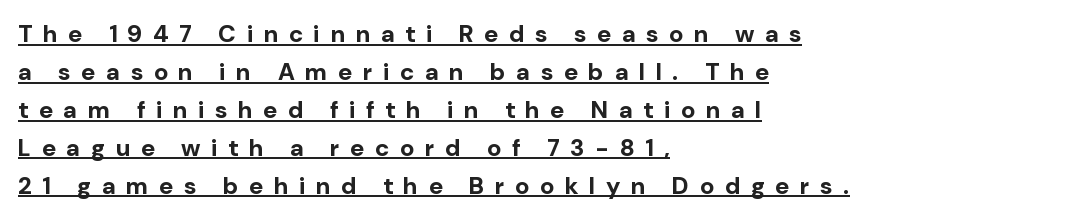
{"italic": "no", "bold": "yes", "underline": "yes", "align": "left", "line_spacing": "normal", "line_spacing_ratio": 1.58, "letter_spacing": "wide", "letter_spacing_em": 0.44, "glyph_px": 24}
